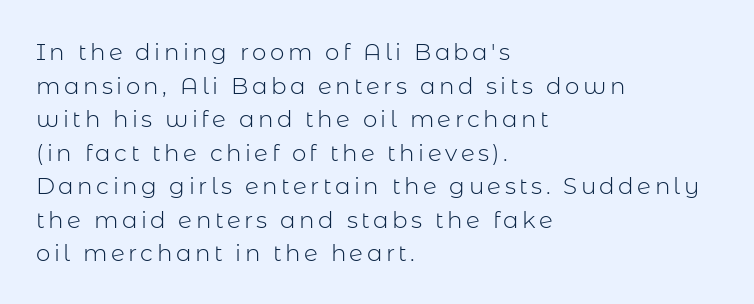
Q: Is the text bold? A: No.
Q: Is the text italic (slanted)? A: No, it is upright.
Q: Is the text underlined? A: No.
Q: How is the paragraph aligned? A: Left-aligned.
Q: Is the spacing between lines tight, normal or loose? A: Normal.
